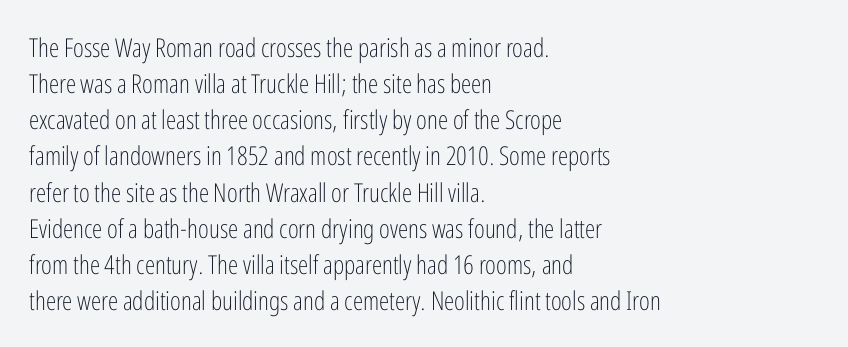
The image shows 26 px text type, upright; set left-aligned, normal line spacing (1.39x), normal letter spacing, not underlined.
